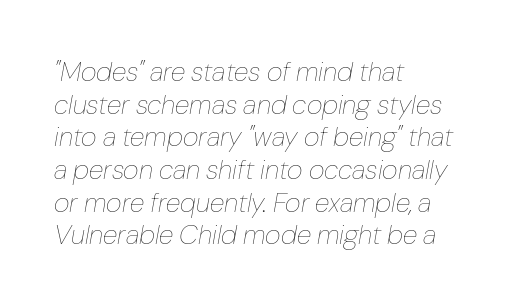
The image shows 27 px text type, italic (leaning right); set left-aligned, line spacing 1.21x, normal letter spacing, not underlined.
